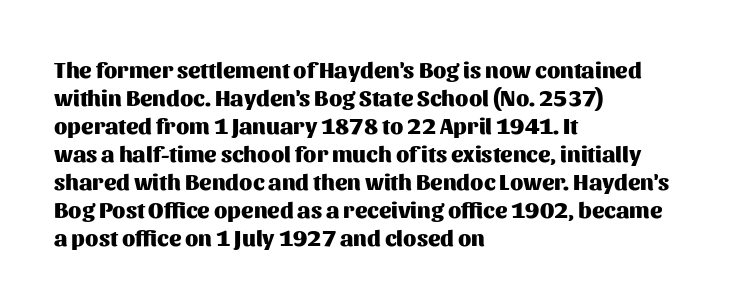
Q: Is the text bold? A: Yes.
Q: Is the text italic (slanted)? A: No, it is upright.
Q: Is the text underlined? A: No.
Q: How is the paragraph aligned? A: Left-aligned.
Q: Is the spacing between letters normal or unusually wide? A: Normal.
